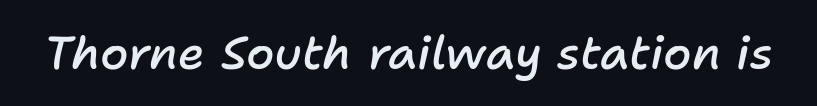
The image shows 46 px semibold type, italic (leaning right); set normal letter spacing, not underlined; low stroke contrast and a medium x-height.
